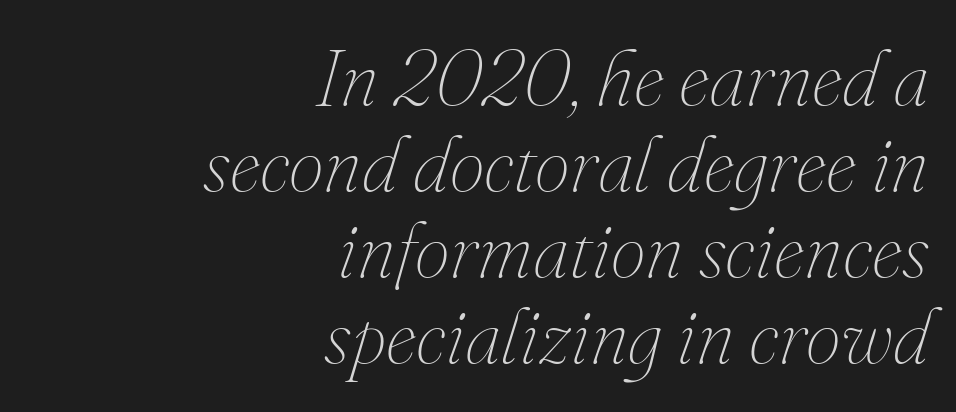
Q: Is the text bold? A: No.
Q: Is the text italic (slanted)? A: Yes, it leans right by about 16 degrees.
Q: Is the text underlined? A: No.
Q: How is the paragraph aligned? A: Right-aligned.
Q: Is the spacing between letters normal or unusually wide? A: Normal.
Q: Is the spacing between lines tight, normal or loose? A: Tight.
Q: Width (condensed, normal, or wide)? A: Normal.
Q: Stroke contrast? A: Medium.
Q: x-height? A: Small.
Q: Monospaced? A: No.
